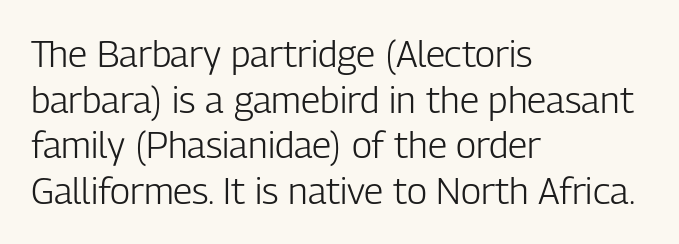
Q: Is the text bold? A: No.
Q: Is the text italic (slanted)? A: No, it is upright.
Q: Is the typeface a serif or a sans-serif typeface? A: Sans-serif.
Q: Is the text underlined? A: No.
Q: How is the paragraph aligned? A: Left-aligned.
Q: Is the spacing between letters normal or unusually wide? A: Normal.
Q: Width (condensed, normal, or wide)? A: Condensed.
Q: Stroke contrast? A: Low.
Q: x-height? A: Medium.
Q: Monospaced? A: No.
